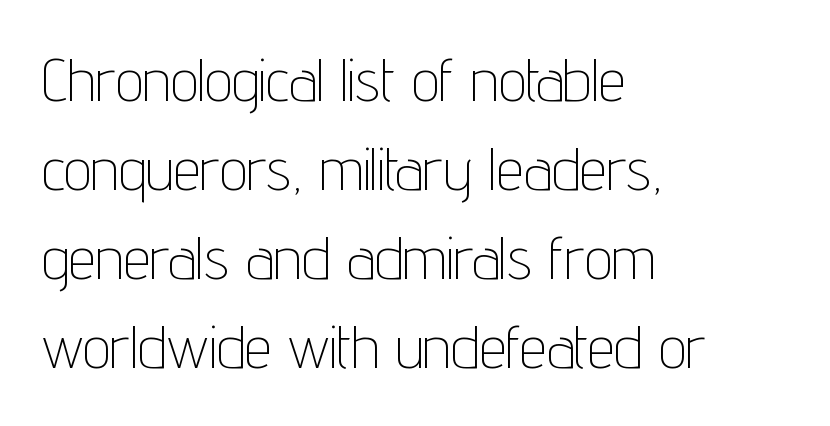
Q: Is the text bold? A: No.
Q: Is the text italic (slanted)? A: No, it is upright.
Q: Is the typeface a serif or a sans-serif typeface? A: Sans-serif.
Q: Is the text underlined? A: No.
Q: How is the paragraph aligned? A: Left-aligned.
Q: Is the spacing between letters normal or unusually wide? A: Normal.
Q: Is the spacing between lines tight, normal or loose? A: Normal.
Q: Width (condensed, normal, or wide)? A: Condensed.
Q: Stroke contrast? A: Low.
Q: x-height? A: Medium.
Q: Monospaced? A: No.
